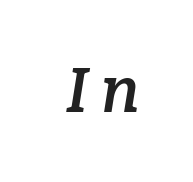
Q: Is the text bold? A: Semi-bold.
Q: Is the text italic (slanted)? A: Yes, it leans right by about 9 degrees.
Q: Is the typeface a serif or a sans-serif typeface? A: Serif.
Q: Is the text underlined? A: No.
Q: Is the spacing between letters normal or unusually wide? A: Unusually wide.
Q: Width (condensed, normal, or wide)? A: Normal.
Q: Stroke contrast? A: Low.
Q: x-height? A: Medium.
Q: Monospaced? A: No.
